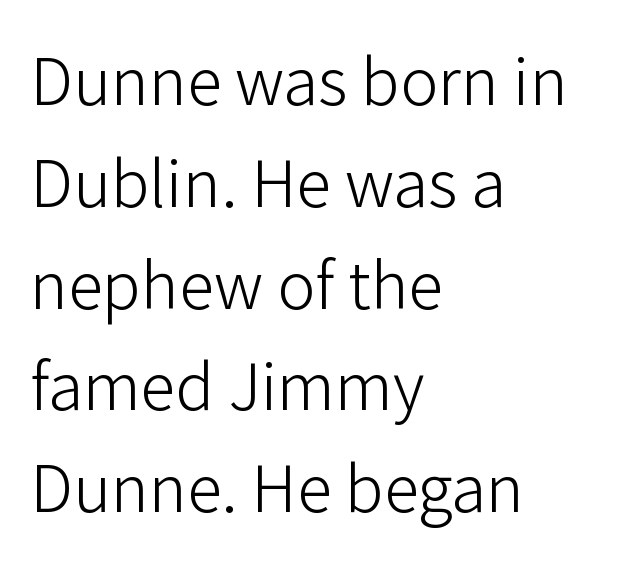
{"serif": "no", "italic": "no", "bold": "no", "weight": "light", "width": "normal", "stroke_contrast": "low", "x_height": "medium", "monospaced": "no", "underline": "no", "align": "left", "line_spacing": "normal", "line_spacing_ratio": 1.59, "letter_spacing": "normal", "letter_spacing_em": 0.0, "glyph_px": 64}
